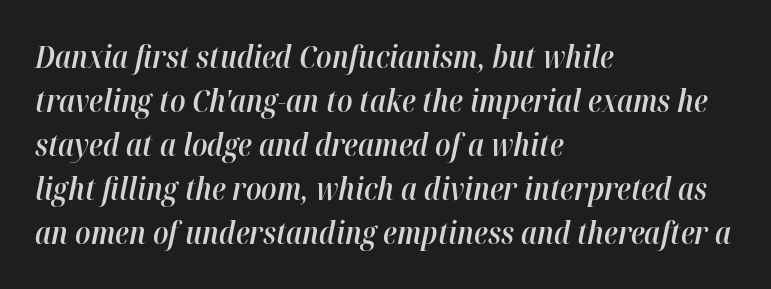
{"italic": "yes", "lean": "right", "slant_degrees": 12, "bold": "semi", "weight": "semibold", "width": "normal", "stroke_contrast": "high", "x_height": "medium", "monospaced": "no", "underline": "no", "align": "left", "line_spacing": "normal", "line_spacing_ratio": 1.47, "letter_spacing": "normal", "letter_spacing_em": 0.0, "glyph_px": 30}
